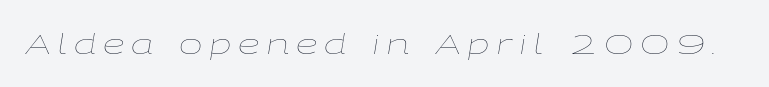
{"italic": "yes", "lean": "right", "slant_degrees": 9, "bold": "no", "weight": "thin", "width": "wide", "stroke_contrast": "low", "x_height": "medium", "monospaced": "no", "underline": "no", "letter_spacing": "wide", "letter_spacing_em": 0.24, "glyph_px": 28}
